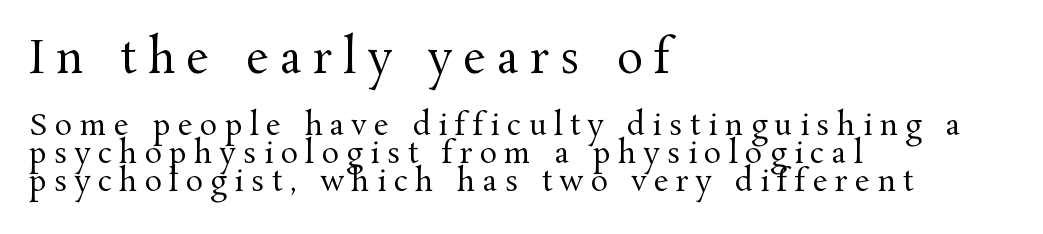
The face looks like a standard text weight, possibly lighter. If you squint, the top block still reads clearly — it's the larger of the two. This is roman type, the default non-slanted kind. Each word looks stretched out because of the extra space between its letters.
